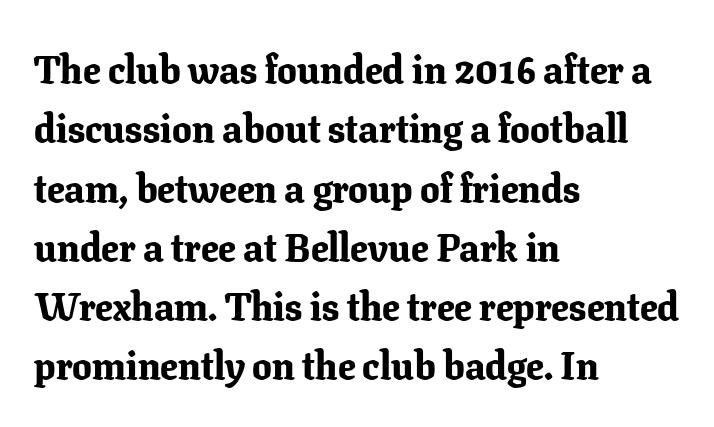
Reading down the column, the eye jumps a familiar distance to each next line. Plenty of ink on the page — the face is bold. Honestly, the letter spacing is just normal — you wouldn't notice it. Each letter keeps its own natural width here, so spacing adapts to shape. The compositor pushed each line to the left boundary. Font category for this specimen: serif.
